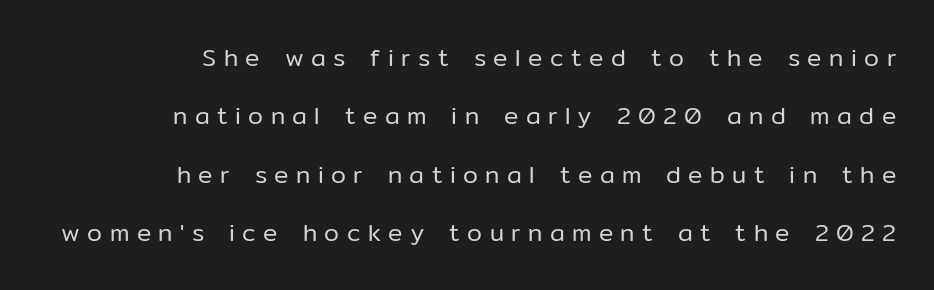
This block would shrink considerably if given ordinary leading; it's expanded now. Is the block centered? No — it sits flush against the right margin. Words float on clear page, feet unadorned. Unlike italic type, these characters show no tilt at all. The horizontal fit of the characters is loose and conspicuously gappy. Weight class: somewhere from thin through regular.
